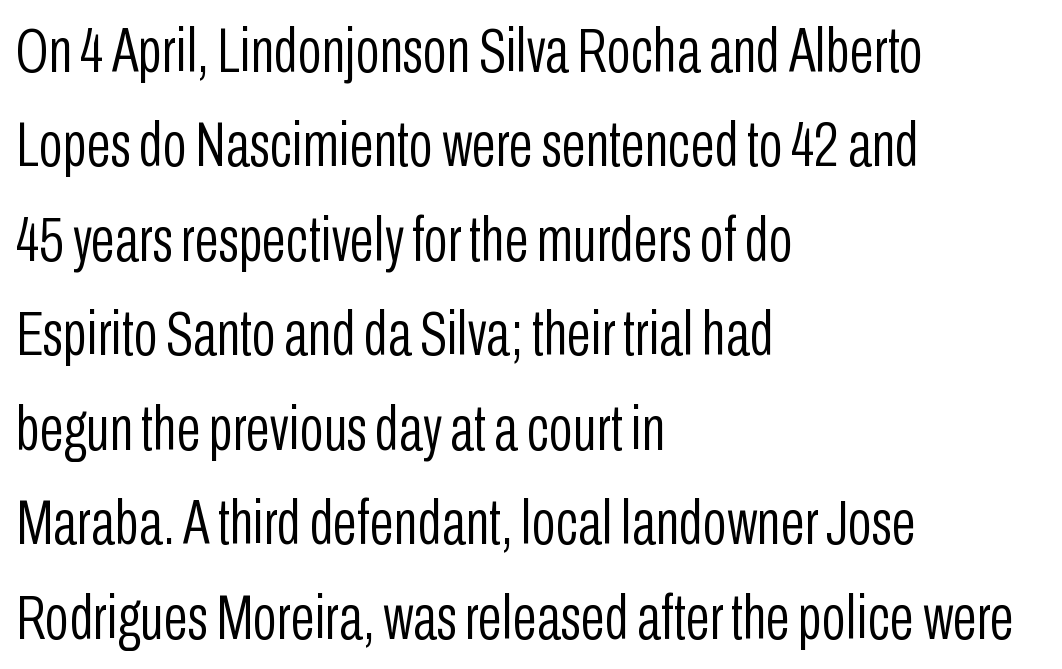
The image shows 63 px light, condensed sans-serif type, upright; set left-aligned, normal line spacing (1.5x), normal letter spacing, not underlined; low stroke contrast and a medium x-height.
